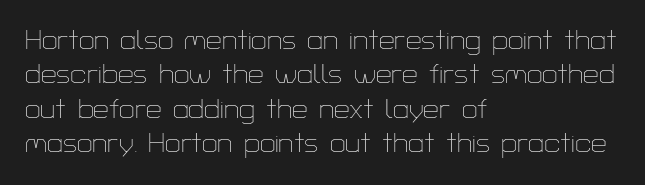
{"serif": "no", "italic": "no", "bold": "no", "weight": "thin", "width": "normal", "stroke_contrast": "low", "x_height": "medium", "monospaced": "no", "underline": "no", "align": "left", "line_spacing_ratio": 1.23, "letter_spacing": "normal", "letter_spacing_em": 0.0, "glyph_px": 28}
